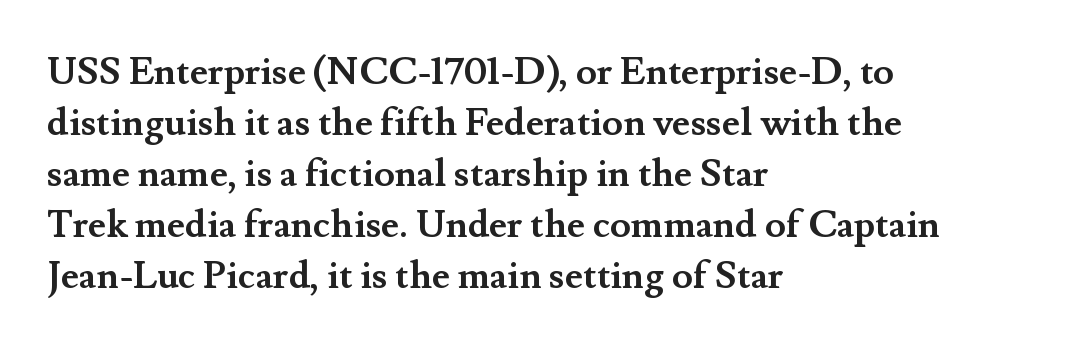
{"serif": "yes", "italic": "no", "bold": "yes", "weight": "semibold", "width": "normal", "stroke_contrast": "medium", "x_height": "small", "monospaced": "no", "underline": "no", "align": "left", "line_spacing": "normal", "line_spacing_ratio": 1.34, "letter_spacing": "normal", "letter_spacing_em": 0.0, "glyph_px": 38}
